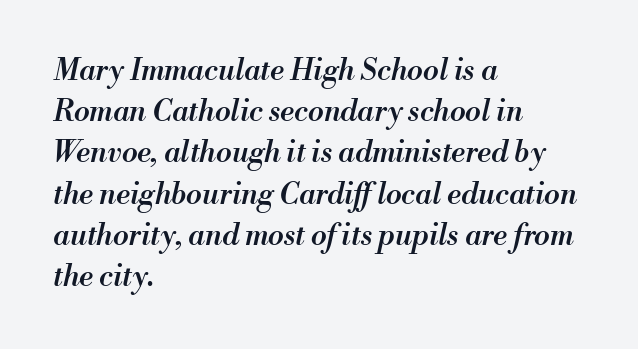
{"italic": "yes", "lean": "right", "slant_degrees": 13, "bold": "semi", "weight": "semibold", "width": "normal", "stroke_contrast": "medium", "x_height": "small", "monospaced": "no", "underline": "no", "align": "left", "line_spacing": "normal", "line_spacing_ratio": 1.42, "letter_spacing": "normal", "letter_spacing_em": 0.0, "glyph_px": 29}
